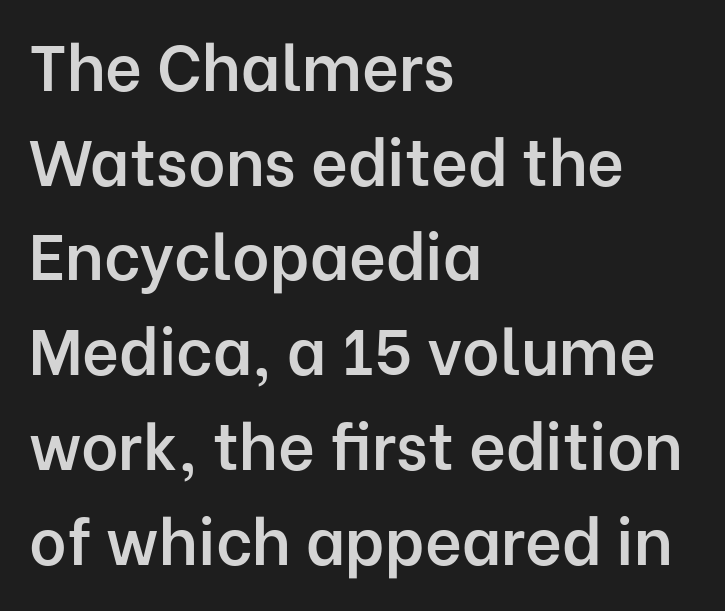
{"serif": "no", "italic": "no", "bold": "semi", "weight": "semibold", "width": "normal", "stroke_contrast": "low", "x_height": "medium", "monospaced": "no", "underline": "no", "align": "left", "line_spacing": "normal", "line_spacing_ratio": 1.48, "letter_spacing": "normal", "letter_spacing_em": 0.0, "glyph_px": 64}
